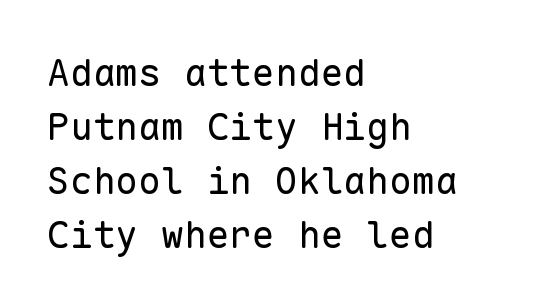
The image shows 38 px regular-weight sans-serif type, upright, monospaced; set left-aligned, normal line spacing (1.42x), normal letter spacing, not underlined; low stroke contrast and a medium x-height.
